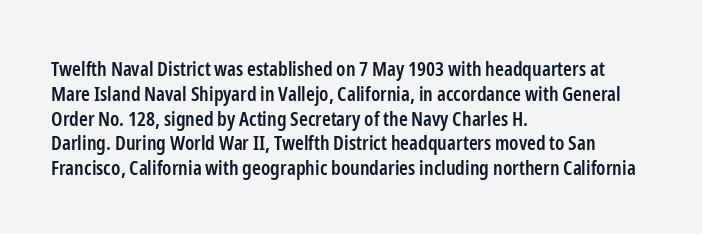
The image shows 20 px text type, upright; set left-aligned, line spacing 1.24x, normal letter spacing, not underlined.
